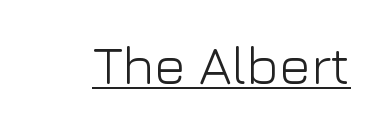
The image shows 53 px light sans-serif type, upright; set normal letter spacing, underlined; low stroke contrast and a medium x-height.
